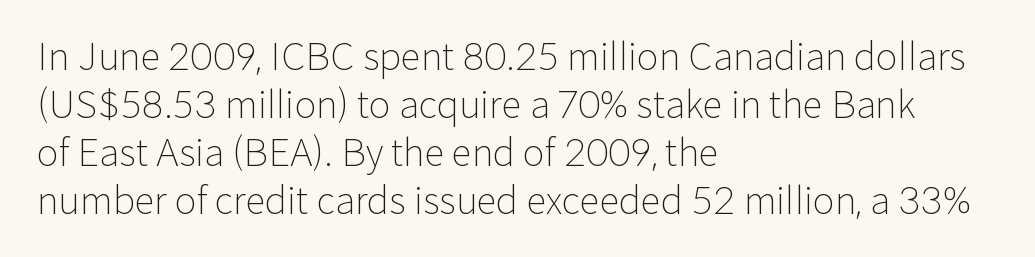
{"serif": "no", "italic": "no", "bold": "no", "weight": "light", "width": "normal", "stroke_contrast": "low", "x_height": "medium", "monospaced": "no", "underline": "no", "align": "left", "line_spacing": "normal", "line_spacing_ratio": 1.3, "letter_spacing": "normal", "letter_spacing_em": 0.0, "glyph_px": 37}
